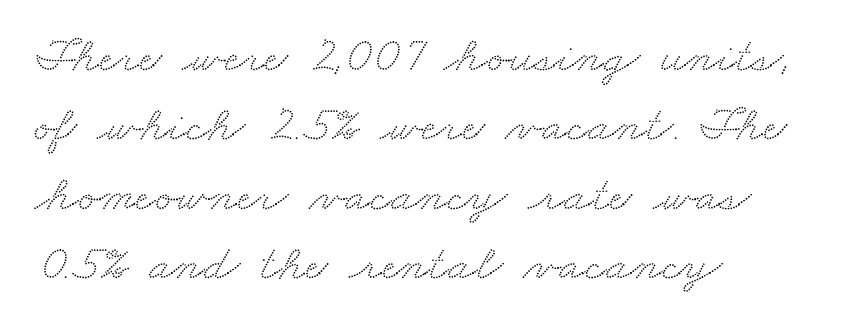
Q: Is the typeface a serif or a sans-serif typeface? A: Serif.
Q: Is the text underlined? A: No.
Q: How is the paragraph aligned? A: Left-aligned.
Q: Is the spacing between letters normal or unusually wide? A: Normal.
Q: Is the spacing between lines tight, normal or loose? A: Normal.
Q: Width (condensed, normal, or wide)? A: Wide.
Q: Stroke contrast? A: Medium.
Q: x-height? A: Small.
Q: Monospaced? A: No.
